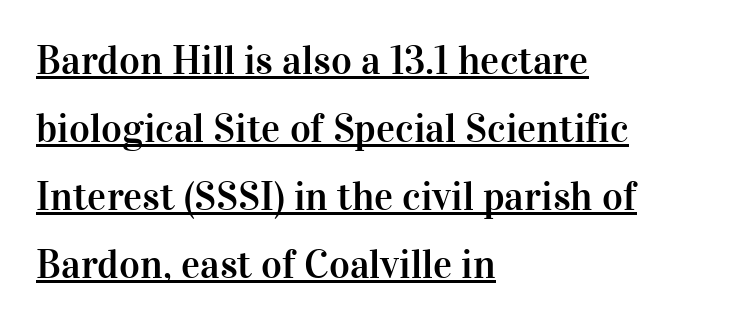
Q: Is the text italic (slanted)? A: No, it is upright.
Q: Is the typeface a serif or a sans-serif typeface? A: Serif.
Q: Is the text underlined? A: Yes.
Q: How is the paragraph aligned? A: Left-aligned.
Q: Is the spacing between letters normal or unusually wide? A: Normal.
Q: Is the spacing between lines tight, normal or loose? A: Normal.
Q: Width (condensed, normal, or wide)? A: Normal.
Q: Stroke contrast? A: High.
Q: x-height? A: Medium.
Q: Monospaced? A: No.
